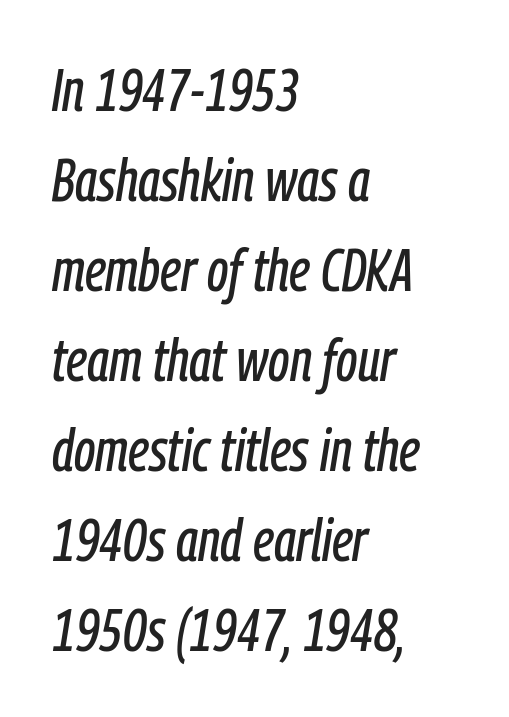
Words float on clear page, feet unadorned. Where is the straight margin? On the left. If you measured baseline to baseline, you'd find a middling distance. It's the slanting kind of type.
